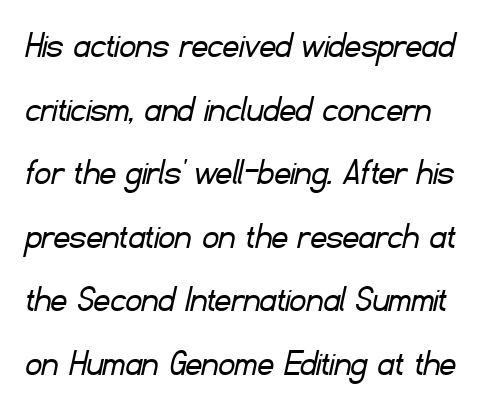
The image shows 40 px light sans-serif type; set normal line spacing (1.59x), normal letter spacing, not underlined; low stroke contrast and a small x-height.
